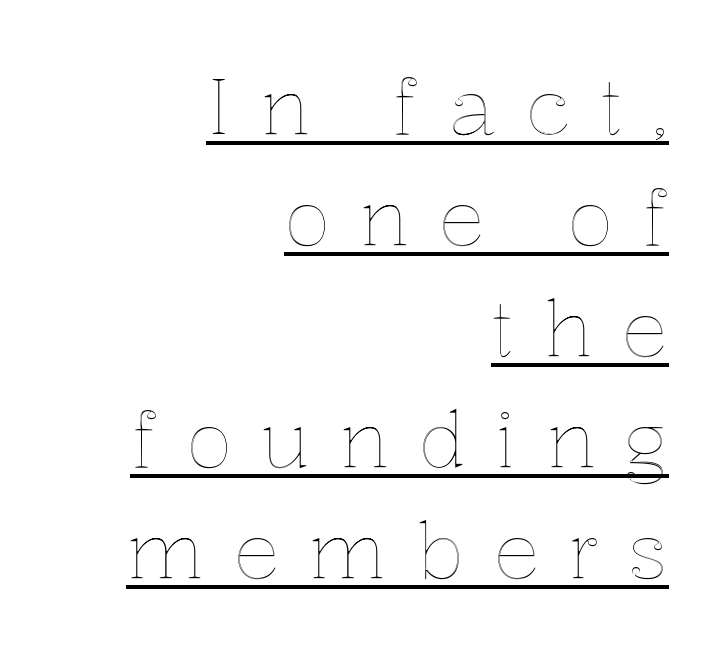
{"italic": "no", "width": "normal", "x_height": "medium", "monospaced": "no", "underline": "yes", "align": "right", "line_spacing": "normal", "line_spacing_ratio": 1.44, "letter_spacing": "wide", "letter_spacing_em": 0.38, "glyph_px": 77}
